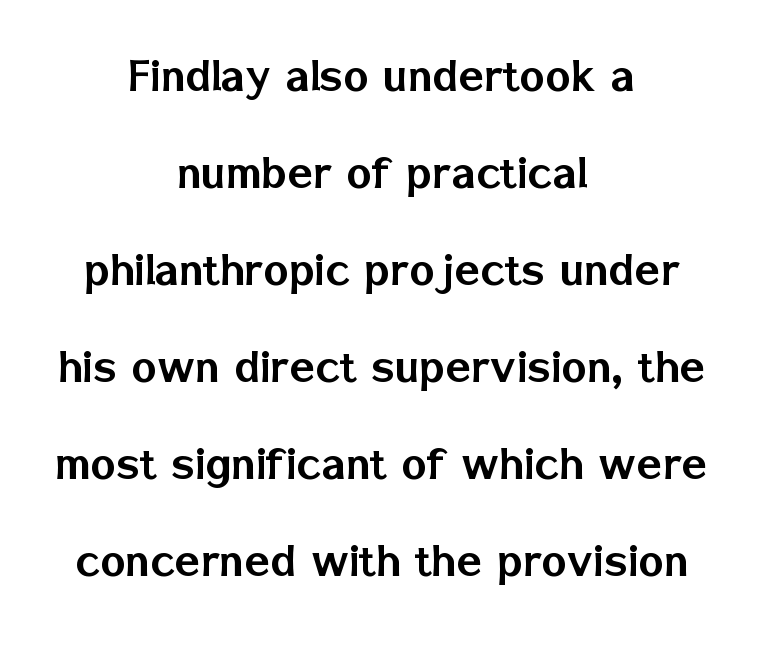
Q: Is the text italic (slanted)? A: No, it is upright.
Q: Is the typeface a serif or a sans-serif typeface? A: Sans-serif.
Q: Is the text underlined? A: No.
Q: How is the paragraph aligned? A: Centered.
Q: Is the spacing between letters normal or unusually wide? A: Normal.
Q: Width (condensed, normal, or wide)? A: Normal.
Q: Stroke contrast? A: Low.
Q: x-height? A: Medium.
Q: Monospaced? A: No.
